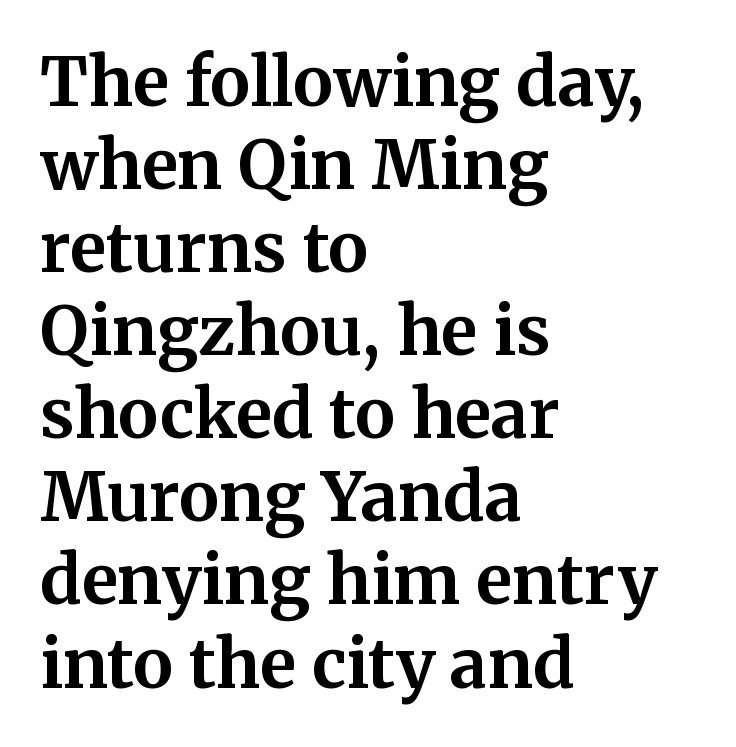
{"serif": "yes", "italic": "no", "bold": "yes", "weight": "bold", "width": "normal", "stroke_contrast": "medium", "x_height": "medium", "monospaced": "no", "underline": "no", "align": "left", "line_spacing_ratio": 1.24, "letter_spacing": "normal", "letter_spacing_em": 0.0, "glyph_px": 67}
